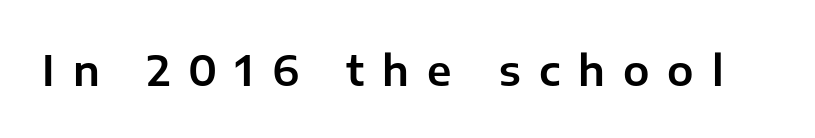
Do the letters lean? They stand straight. No feet cap the strokes, marking this as sans-serif type. Descender tails drop into unmarked territory. Letter spacing: wide. Note the varied advance widths — an 'i' is clearly narrower than an 'm'.
